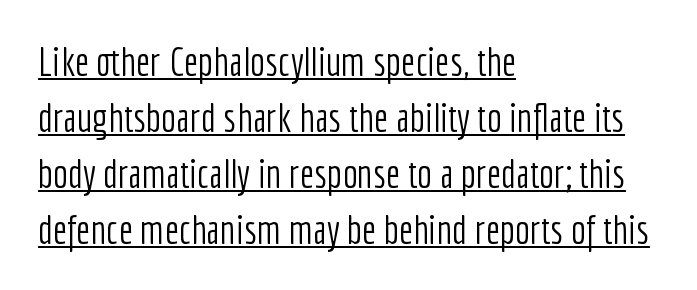
{"serif": "no", "italic": "no", "bold": "no", "weight": "light", "width": "condensed", "stroke_contrast": "low", "x_height": "medium", "monospaced": "no", "underline": "yes", "align": "left", "line_spacing": "normal", "line_spacing_ratio": 1.4, "letter_spacing": "normal", "letter_spacing_em": 0.0, "glyph_px": 40}
